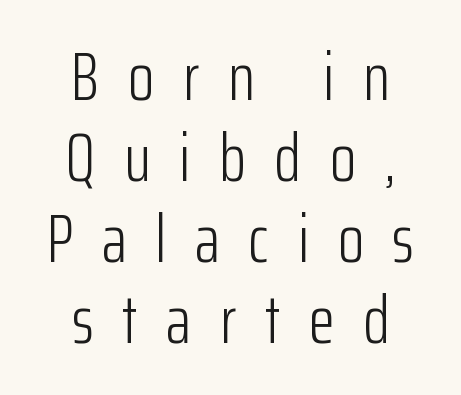
The image shows 68 px light, condensed sans-serif type, upright; set centered, line spacing 1.19x, unusually wide letter spacing (+0.42 em), not underlined; low stroke contrast and a medium x-height.
